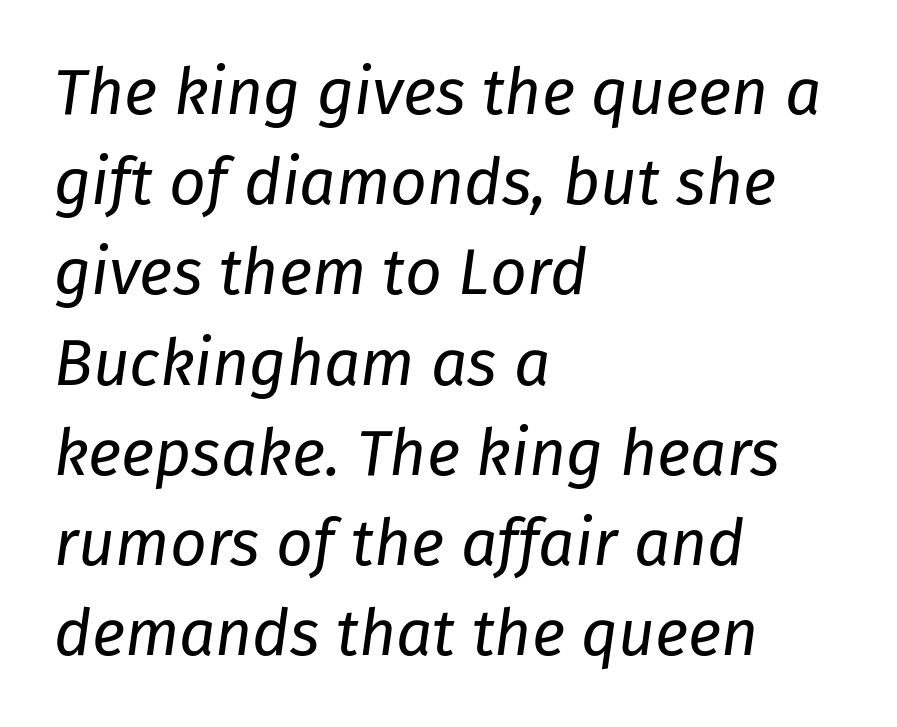
{"italic": "yes", "lean": "right", "slant_degrees": 8, "bold": "no", "weight": "regular", "width": "normal", "stroke_contrast": "low", "x_height": "medium", "monospaced": "no", "underline": "no", "align": "left", "line_spacing": "normal", "line_spacing_ratio": 1.41, "letter_spacing": "normal", "letter_spacing_em": 0.0, "glyph_px": 64}
